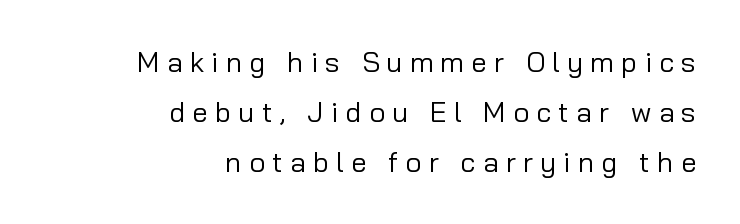
The image shows 28 px regular-weight sans-serif type, upright; set right-aligned, line spacing 1.79x, unusually wide letter spacing (+0.26 em), not underlined; low stroke contrast and a medium x-height.
